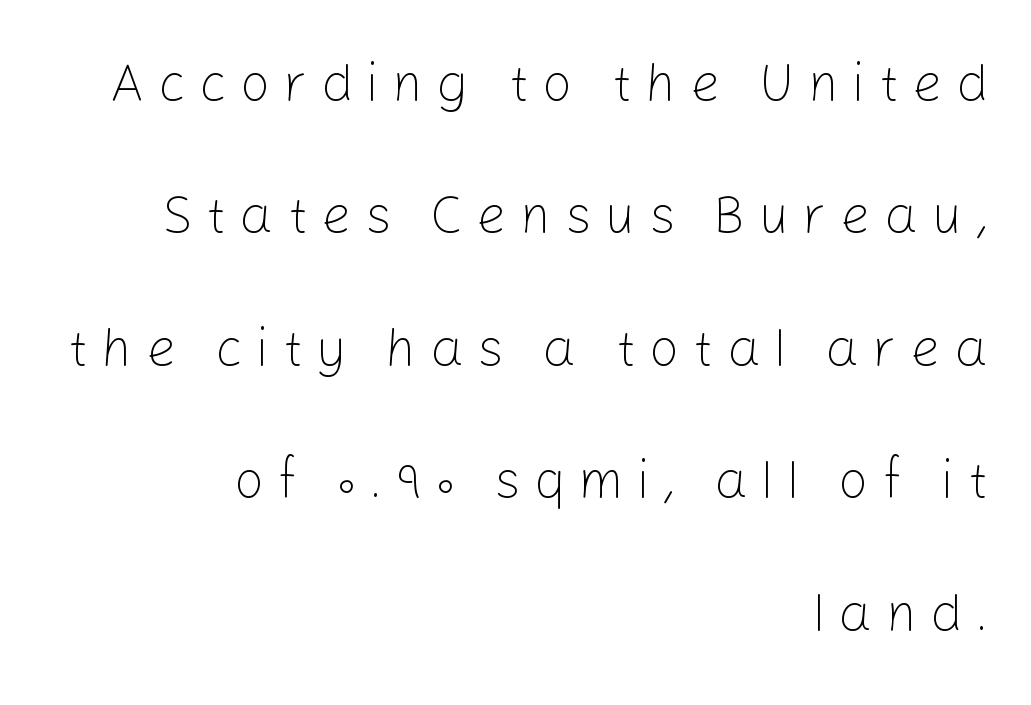
Q: Is the text bold? A: No.
Q: Is the text italic (slanted)? A: No, it is upright.
Q: Is the typeface a serif or a sans-serif typeface? A: Sans-serif.
Q: Is the text underlined? A: No.
Q: How is the paragraph aligned? A: Right-aligned.
Q: Is the spacing between letters normal or unusually wide? A: Unusually wide.
Q: Is the spacing between lines tight, normal or loose? A: Loose.
Q: Width (condensed, normal, or wide)? A: Normal.
Q: Stroke contrast? A: Low.
Q: x-height? A: Medium.
Q: Monospaced? A: No.
